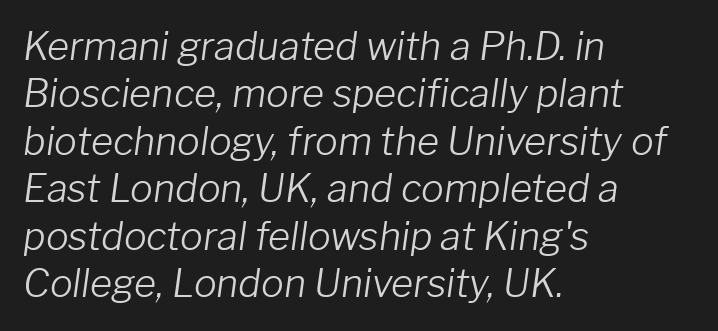
Q: Is the text bold? A: No.
Q: Is the text italic (slanted)? A: Yes, it leans right by about 8 degrees.
Q: Is the text underlined? A: No.
Q: How is the paragraph aligned? A: Left-aligned.
Q: Is the spacing between letters normal or unusually wide? A: Normal.
Q: Is the spacing between lines tight, normal or loose? A: Normal.
Q: Width (condensed, normal, or wide)? A: Normal.
Q: Stroke contrast? A: Low.
Q: x-height? A: Medium.
Q: Monospaced? A: No.
